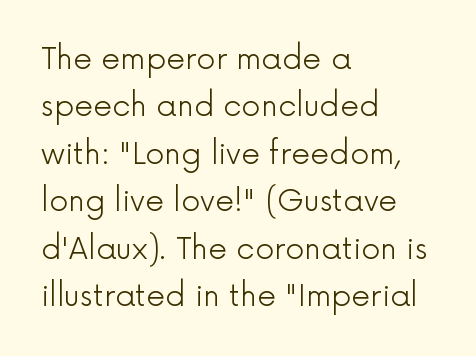
{"serif": "no", "italic": "no", "bold": "no", "weight": "light", "width": "normal", "x_height": "medium", "monospaced": "no", "underline": "no", "align": "left", "line_spacing": "normal", "line_spacing_ratio": 1.58, "letter_spacing": "normal", "letter_spacing_em": 0.0, "glyph_px": 30}
